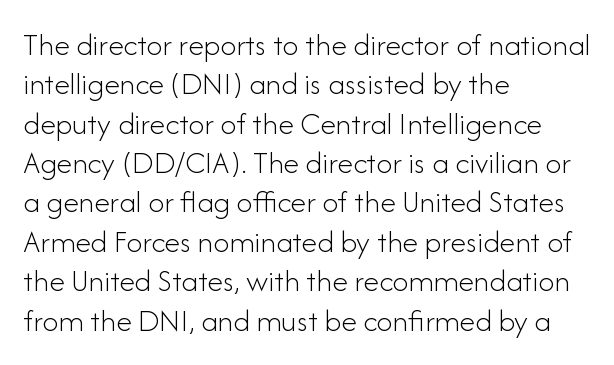
Tracking value appears to be zero — textbook default spacing. Unmarked baselines from the first word to the last. The letterforms sit at book weight or below. The face used here is proportionally spaced, like ordinary book or web type. Every row of glyphs begins at an identical x-position on the left.
